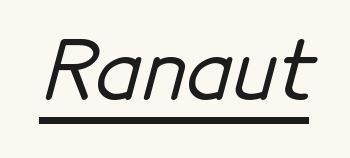
{"serif": "no", "width": "normal", "stroke_contrast": "low", "x_height": "medium", "monospaced": "no", "underline": "yes", "letter_spacing": "normal", "letter_spacing_em": 0.0, "glyph_px": 79}
